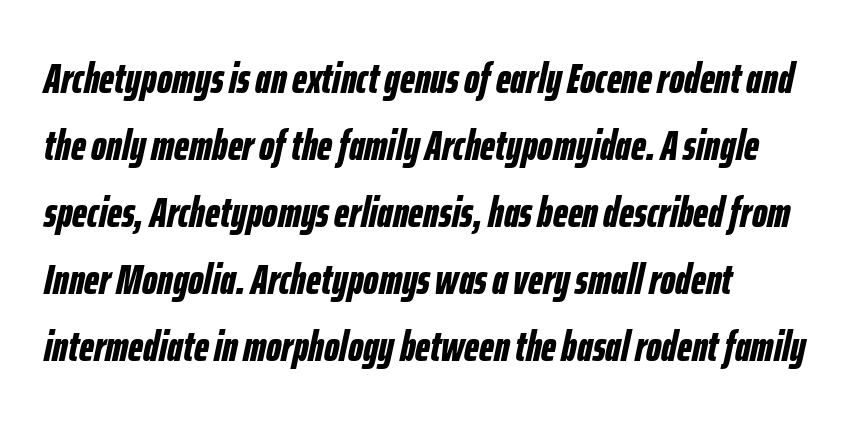
The image shows 43 px bold, condensed type, italic (leaning right); set left-aligned, normal line spacing (1.56x), normal letter spacing, not underlined; low stroke contrast and a medium x-height.
